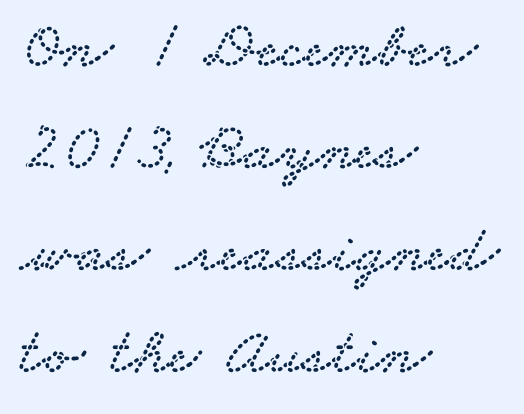
Q: Is the text underlined? A: No.
Q: How is the paragraph aligned? A: Left-aligned.
Q: Is the spacing between letters normal or unusually wide? A: Normal.
Q: Is the spacing between lines tight, normal or loose? A: Normal.
Q: Width (condensed, normal, or wide)? A: Wide.
Q: Stroke contrast? A: Low.
Q: x-height? A: Small.
Q: Monospaced? A: No.
